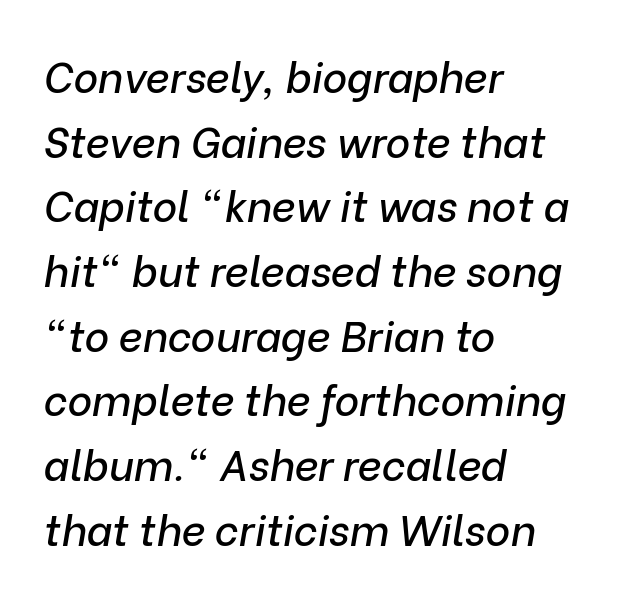
{"italic": "yes", "lean": "right", "slant_degrees": 9, "width": "normal", "stroke_contrast": "low", "x_height": "medium", "monospaced": "no", "underline": "no", "align": "left", "line_spacing": "normal", "line_spacing_ratio": 1.54, "letter_spacing": "normal", "letter_spacing_em": 0.0, "glyph_px": 42}
